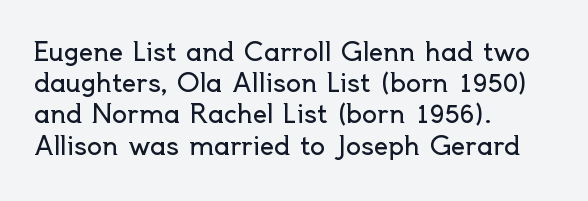
Spacing between characters is what you'd get straight out of the box. Ordinary non-slanted type is in use. The compositor pushed each line to the left boundary. Rows of type keep a routine distance in the vertical direction.
